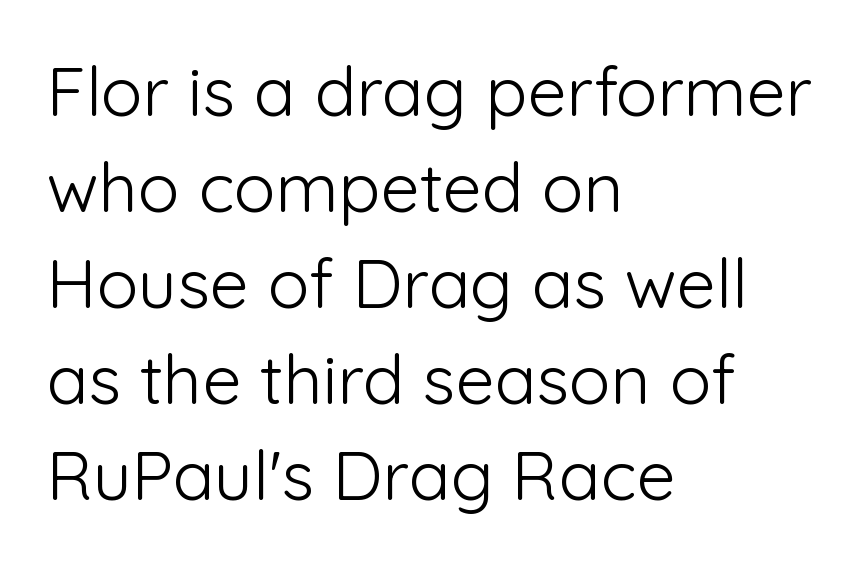
The image shows 69 px light sans-serif type, upright; set left-aligned, normal line spacing (1.39x), normal letter spacing, not underlined; low stroke contrast and a medium x-height.
